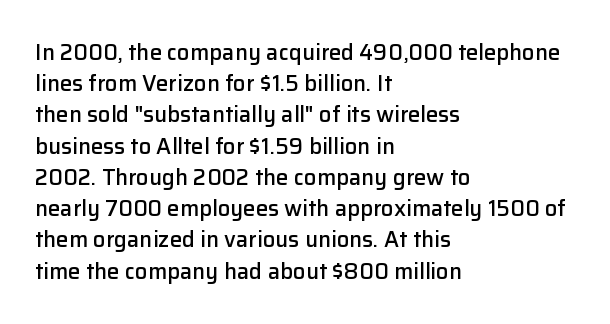
Q: Is the text bold? A: Semi-bold.
Q: Is the text italic (slanted)? A: No, it is upright.
Q: Is the text underlined? A: No.
Q: How is the paragraph aligned? A: Left-aligned.
Q: Is the spacing between letters normal or unusually wide? A: Normal.
Q: Is the spacing between lines tight, normal or loose? A: Normal.
